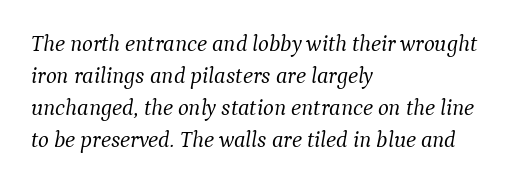
The line texture is even and compact thanks to regular tracking. This sample uses an oblique cut, with every glyph tilted off the vertical. Every row of glyphs begins at an identical x-position on the left. The space beneath each line is pristine and unruled. Rows of type keep a routine distance in the vertical direction.
